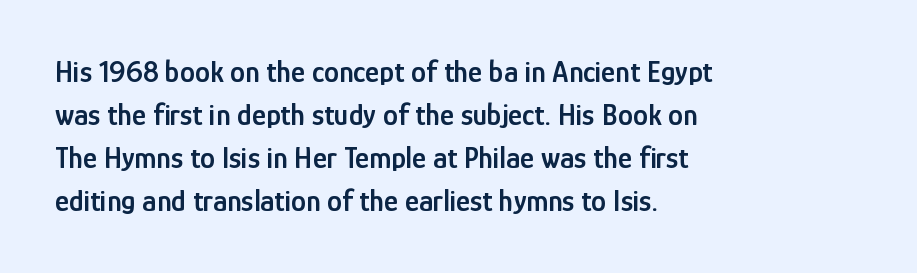
Notice how the stems are strictly vertical — no italics here. Each letter keeps its own natural width here, so spacing adapts to shape. Are there feet on the stems? There aren't — it's a sans. Compared with typical paragraphs, the rows here are spaced about the same. How heavy is the stroke? Medium-heavy — a semibold, shy of bold. Between one letter and the next there's only the usual sliver of space.
